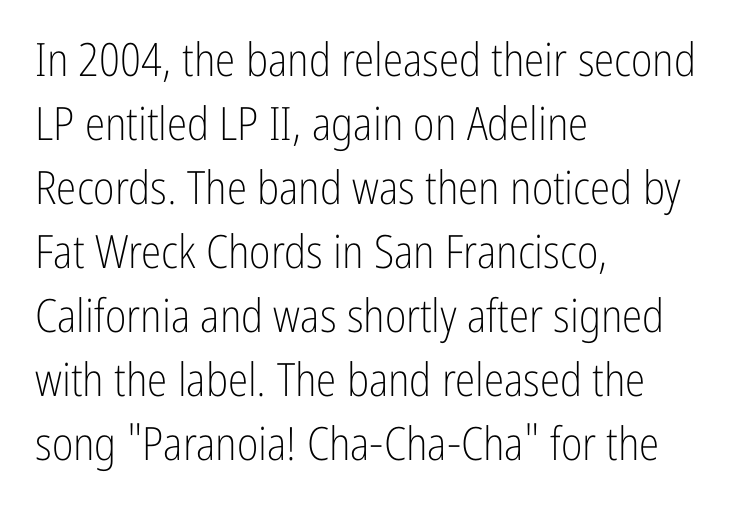
Stroke terminals: plain, sans-serif. The ragged edge is on the right, which tells us the setting is flush left. Note the varied advance widths — an 'i' is clearly narrower than an 'm'. Inter-character spacing is left at the font's built-in metrics.
